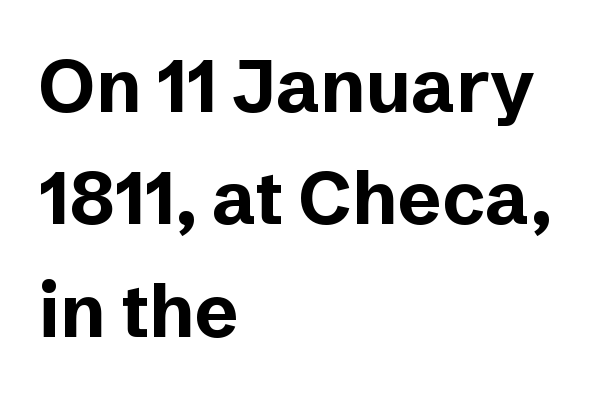
The image shows 74 px bold sans-serif type, upright; set left-aligned, normal line spacing (1.52x), normal letter spacing, not underlined; low stroke contrast and a medium x-height.
